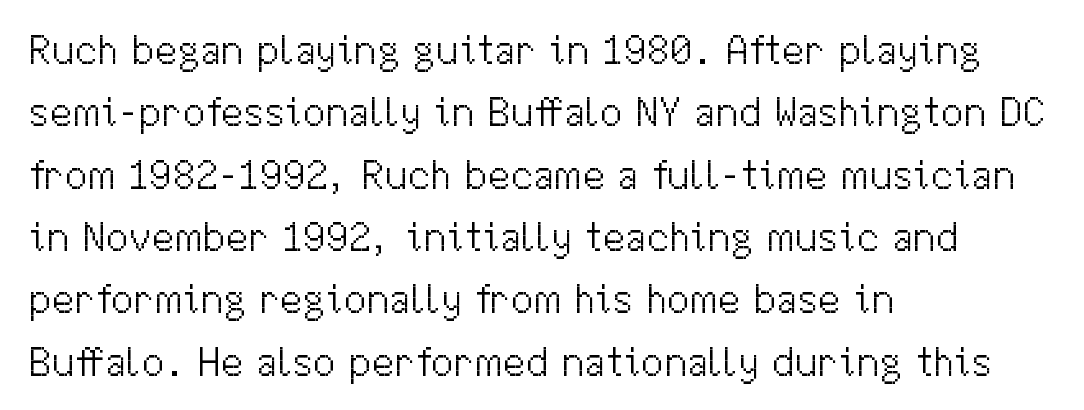
The image shows 41 px light sans-serif type, upright; set left-aligned, normal line spacing (1.52x), normal letter spacing, not underlined; medium stroke contrast and a medium x-height.
